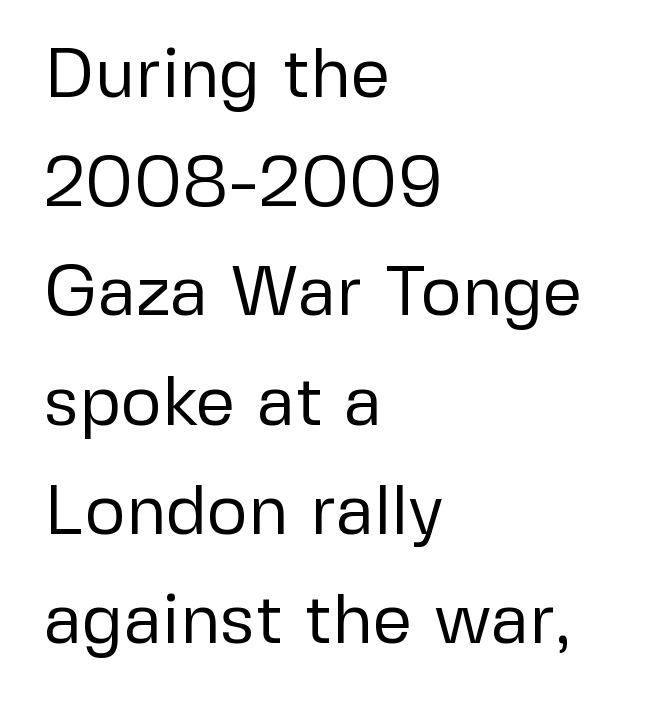
The image shows 70 px regular-weight sans-serif type, upright; set left-aligned, normal line spacing (1.56x), normal letter spacing, not underlined; low stroke contrast and a medium x-height.
